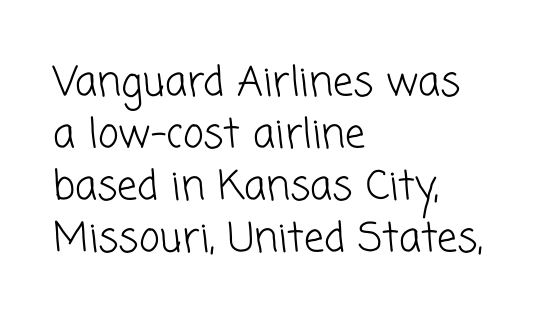
Q: Is the text bold? A: No.
Q: Is the typeface a serif or a sans-serif typeface? A: Sans-serif.
Q: Is the text underlined? A: No.
Q: How is the paragraph aligned? A: Left-aligned.
Q: Is the spacing between letters normal or unusually wide? A: Normal.
Q: Is the spacing between lines tight, normal or loose? A: Normal.
Q: Width (condensed, normal, or wide)? A: Normal.
Q: Stroke contrast? A: Low.
Q: x-height? A: Medium.
Q: Monospaced? A: No.
